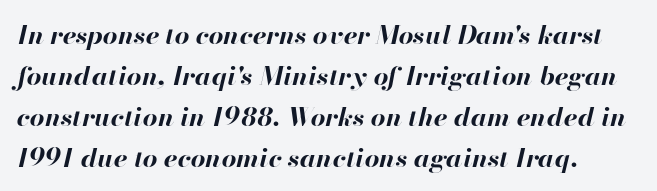
The image shows 26 px bold type, italic (leaning right); set left-aligned, normal line spacing (1.58x), normal letter spacing, not underlined.
